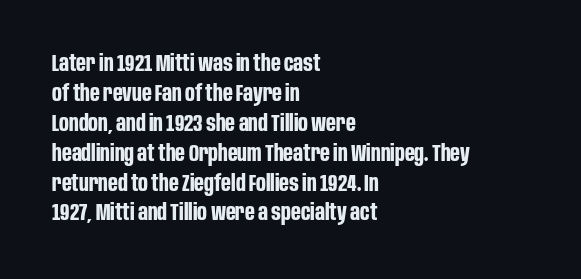
{"italic": "no", "bold": "yes", "underline": "no", "align": "left", "line_spacing": "normal", "line_spacing_ratio": 1.3, "letter_spacing": "normal", "letter_spacing_em": 0.0, "glyph_px": 23}
